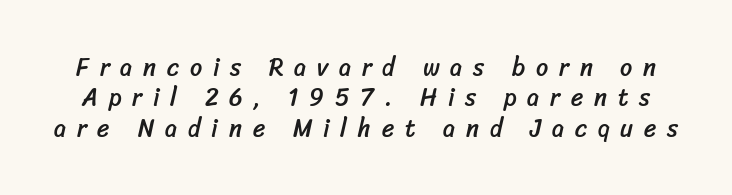
Q: Is the text underlined? A: No.
Q: Is the spacing between letters normal or unusually wide? A: Unusually wide.
Q: Is the spacing between lines tight, normal or loose? A: Normal.
